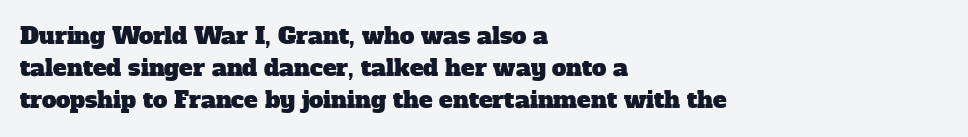
{"underline": "no", "align": "left", "line_spacing": "normal", "line_spacing_ratio": 1.4, "letter_spacing": "normal", "letter_spacing_em": 0.0, "glyph_px": 23}
